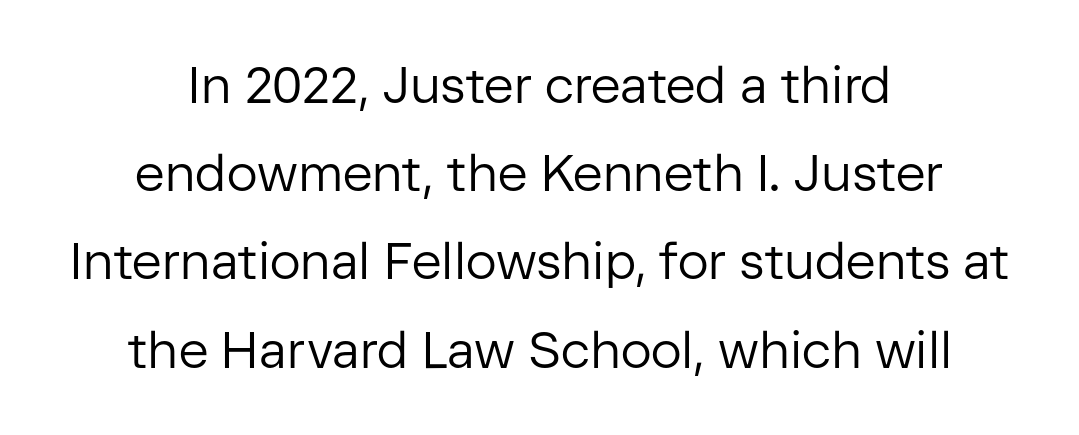
The image shows 51 px regular-weight sans-serif type, upright; set centered, line spacing 1.73x, normal letter spacing, not underlined; low stroke contrast and a medium x-height.
